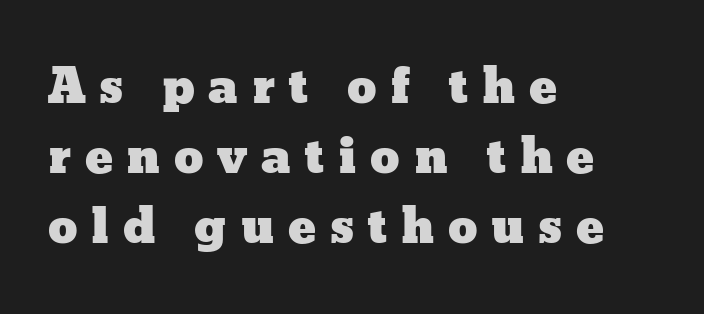
The image shows 47 px wide type, upright; set left-aligned, normal line spacing (1.49x), unusually wide letter spacing (+0.29 em), not underlined; low stroke contrast and a medium x-height.
